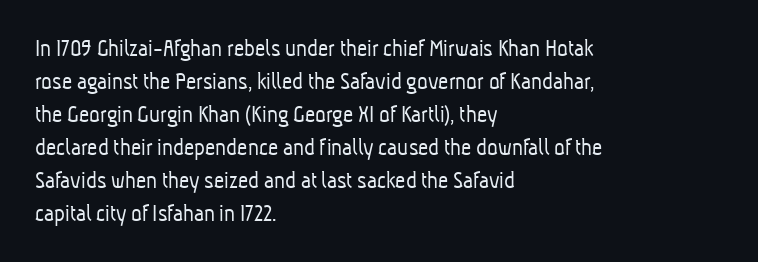
{"bold": "no", "underline": "no", "align": "left", "line_spacing": "normal", "line_spacing_ratio": 1.32, "letter_spacing": "normal", "letter_spacing_em": 0.0, "glyph_px": 25}
